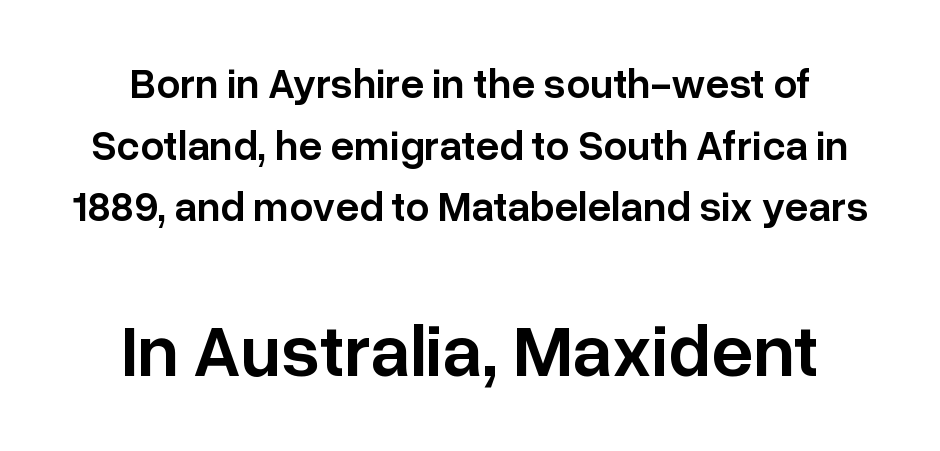
The image shows 74 px semibold sans-serif type, upright; set centered, normal line spacing (1.47x), normal letter spacing, not underlined; the second (bottom) block is 1.76x larger; low stroke contrast and a medium x-height.
